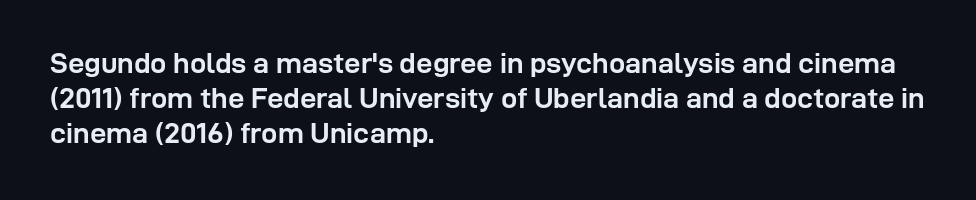
{"serif": "no", "italic": "no", "bold": "yes", "weight": "semibold", "width": "normal", "stroke_contrast": "low", "x_height": "medium", "monospaced": "no", "underline": "no", "align": "left", "line_spacing_ratio": 1.2, "letter_spacing": "normal", "letter_spacing_em": 0.0, "glyph_px": 29}
